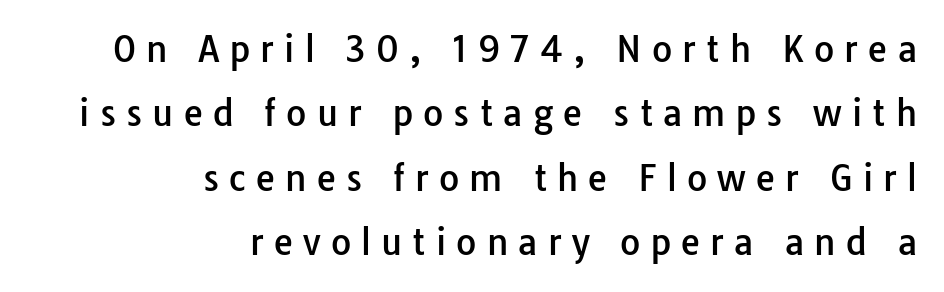
The image shows 35 px sans-serif type, upright; set right-aligned, line spacing 1.84x, unusually wide letter spacing (+0.29 em), not underlined; low stroke contrast and a medium x-height.
